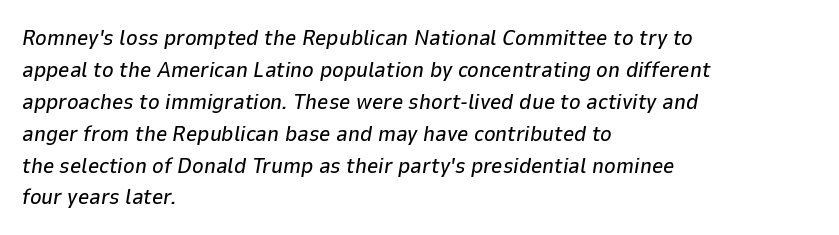
{"italic": "yes", "lean": "right", "slant_degrees": 9, "underline": "no", "align": "left", "line_spacing": "normal", "line_spacing_ratio": 1.45, "letter_spacing": "normal", "letter_spacing_em": 0.0, "glyph_px": 22}
